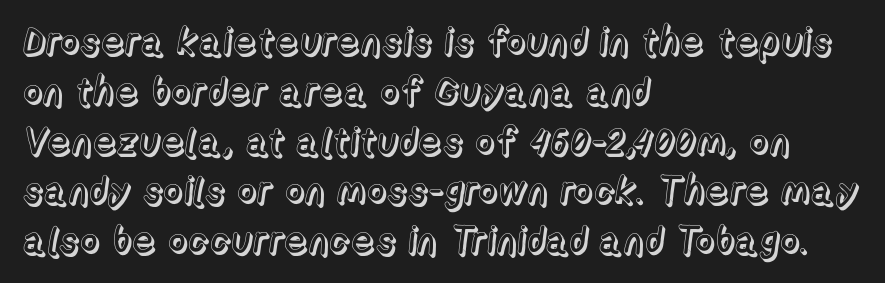
Leftover space on each line is placed entirely after the last word. This sample uses plain, unmodified letter spacing. The leading is moderate, giving the passage an even texture. Honestly, there is no underline to notice here at all. Do the characters align in a grid? No, the font is proportional.
